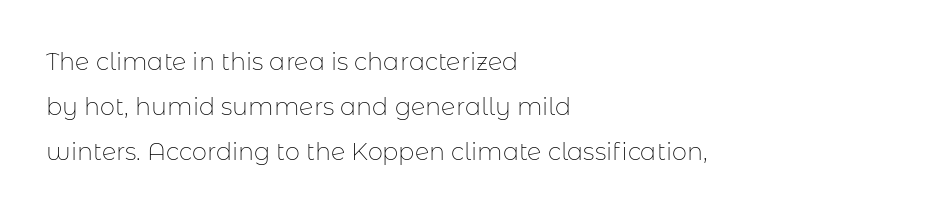
No italicization has been applied; the sample stays upright. Spacing between characters is what you'd get straight out of the box. Caption: face not bold, strokes unweighted. The baseline area is clear.
